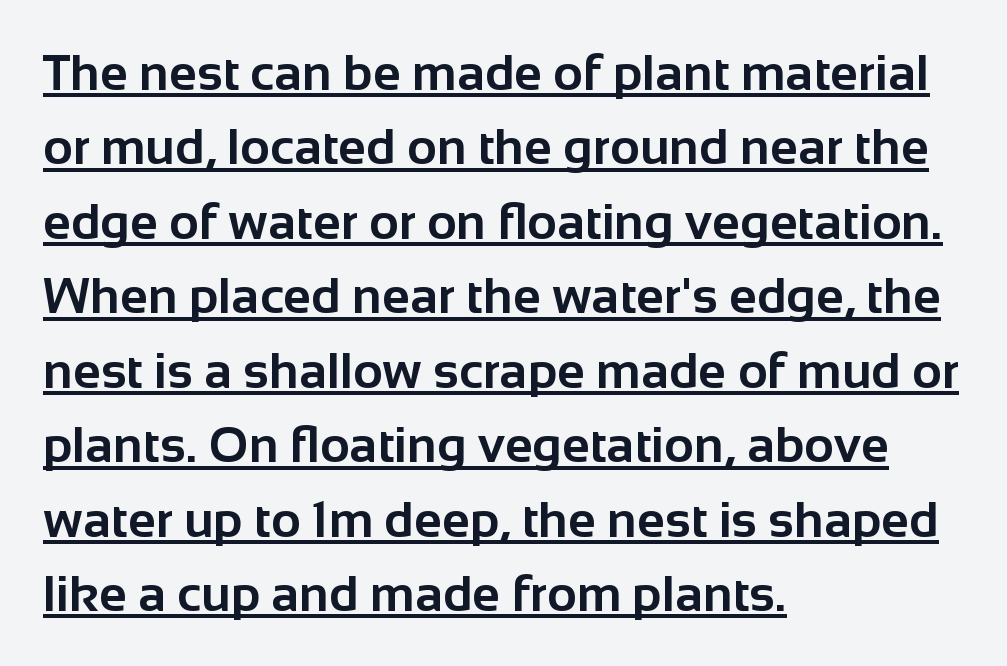
Q: Is the text bold? A: Yes.
Q: Is the text italic (slanted)? A: No, it is upright.
Q: Is the typeface a serif or a sans-serif typeface? A: Sans-serif.
Q: Is the text underlined? A: Yes.
Q: How is the paragraph aligned? A: Left-aligned.
Q: Is the spacing between letters normal or unusually wide? A: Normal.
Q: Is the spacing between lines tight, normal or loose? A: Normal.
Q: Width (condensed, normal, or wide)? A: Normal.
Q: Stroke contrast? A: Low.
Q: x-height? A: Medium.
Q: Monospaced? A: No.
